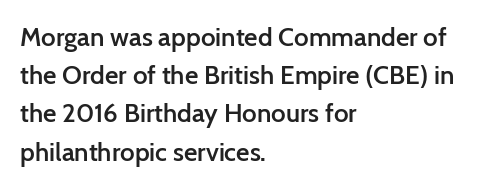
Q: Is the text bold? A: Semi-bold.
Q: Is the text italic (slanted)? A: No, it is upright.
Q: Is the text underlined? A: No.
Q: How is the paragraph aligned? A: Left-aligned.
Q: Is the spacing between letters normal or unusually wide? A: Normal.
Q: Is the spacing between lines tight, normal or loose? A: Normal.
